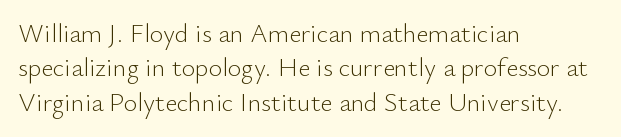
Leftover space on each line is placed entirely after the last word. Notice how the stems are strictly vertical — no italics here. The rendering uses a moderate line-height, typical for paragraphs. Underlining? Definitely not there. A light-to-regular cut is what we see here.
